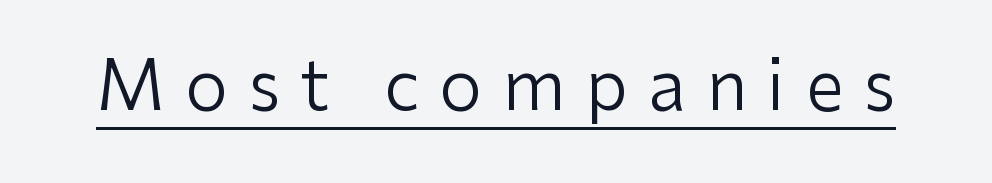
{"serif": "no", "italic": "no", "bold": "no", "weight": "regular", "width": "normal", "stroke_contrast": "low", "x_height": "medium", "monospaced": "no", "underline": "yes", "letter_spacing": "wide", "letter_spacing_em": 0.29, "glyph_px": 69}
